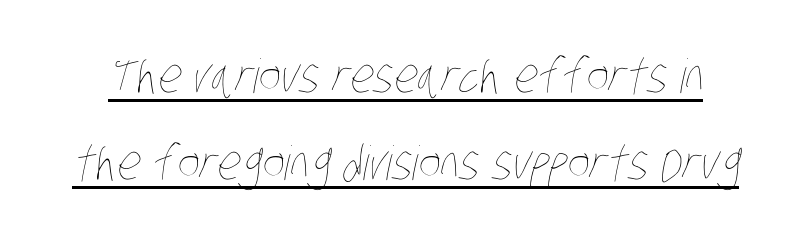
{"bold": "no", "weight": "thin", "width": "condensed", "stroke_contrast": "low", "x_height": "large", "monospaced": "no", "underline": "yes", "line_spacing_ratio": 1.85, "letter_spacing": "normal", "letter_spacing_em": 0.0, "glyph_px": 47}
